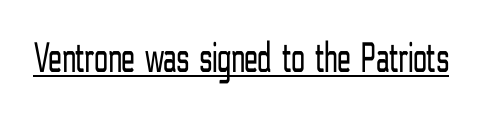
Q: Is the text bold? A: No.
Q: Is the text italic (slanted)? A: No, it is upright.
Q: Is the typeface a serif or a sans-serif typeface? A: Sans-serif.
Q: Is the text underlined? A: Yes.
Q: Is the spacing between letters normal or unusually wide? A: Normal.
Q: Width (condensed, normal, or wide)? A: Condensed.
Q: Stroke contrast? A: Low.
Q: x-height? A: Medium.
Q: Monospaced? A: No.
